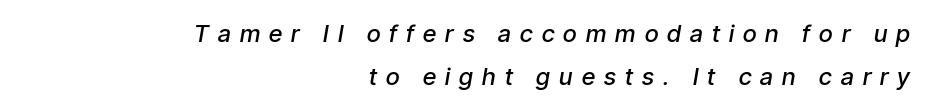
{"italic": "yes", "lean": "right", "slant_degrees": 9, "bold": "semi", "underline": "no", "align": "right", "line_spacing_ratio": 1.8, "letter_spacing": "wide", "letter_spacing_em": 0.38, "glyph_px": 24}
